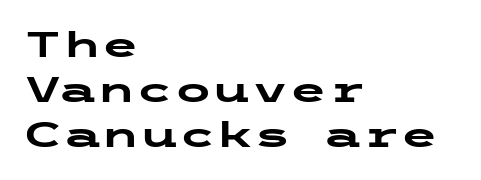
Words float on clear page, feet unadorned. Plenty of ink on the page — the face is bold. Letterform terminals end flat and unadorned throughout the passage. The lines sit at an ordinary, default distance from one another.
